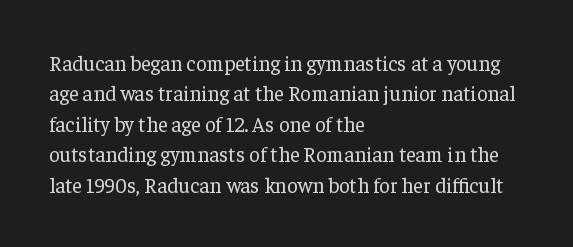
The image shows 21 px text type, upright; set left-aligned, normal line spacing (1.45x), normal letter spacing, not underlined.
